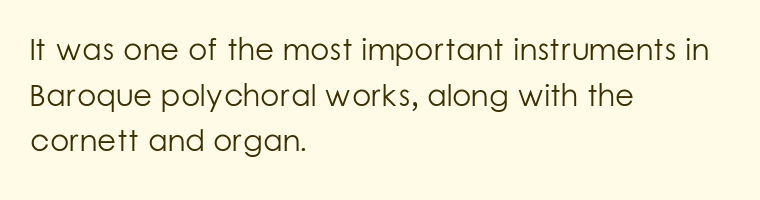
{"serif": "no", "italic": "no", "bold": "no", "weight": "light", "width": "normal", "stroke_contrast": "low", "x_height": "medium", "monospaced": "no", "underline": "no", "align": "left", "line_spacing": "normal", "line_spacing_ratio": 1.47, "letter_spacing": "normal", "letter_spacing_em": 0.0, "glyph_px": 31}
